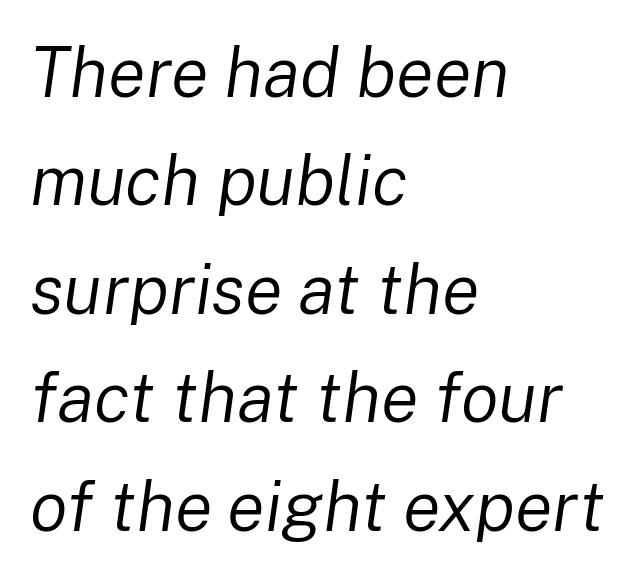
The image shows 70 px regular-weight type, italic (leaning right); set left-aligned, normal line spacing (1.55x), normal letter spacing, not underlined; low stroke contrast and a medium x-height.
